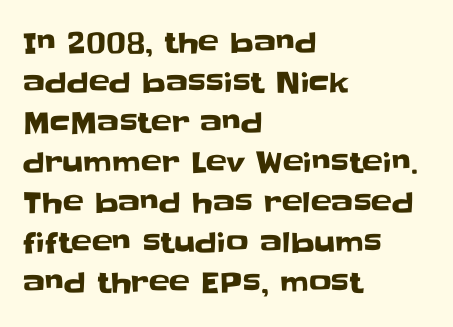
{"serif": "no", "italic": "no", "width": "normal", "stroke_contrast": "low", "x_height": "large", "monospaced": "no", "underline": "no", "align": "left", "line_spacing": "normal", "line_spacing_ratio": 1.43, "letter_spacing": "normal", "letter_spacing_em": 0.0, "glyph_px": 28}
